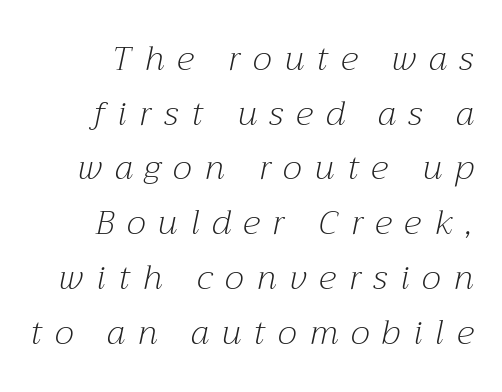
Compared with typical paragraphs, the rows here are spaced about the same. Little horizontal feet cap the strokes, marking this as serif type. This sample has the flowing, uneven cadence of proportional lettering. A typesetter would mark this as italic. Glyph-to-glyph distance is far greater than everyday printed text. The gap between lines stays unmarked.
